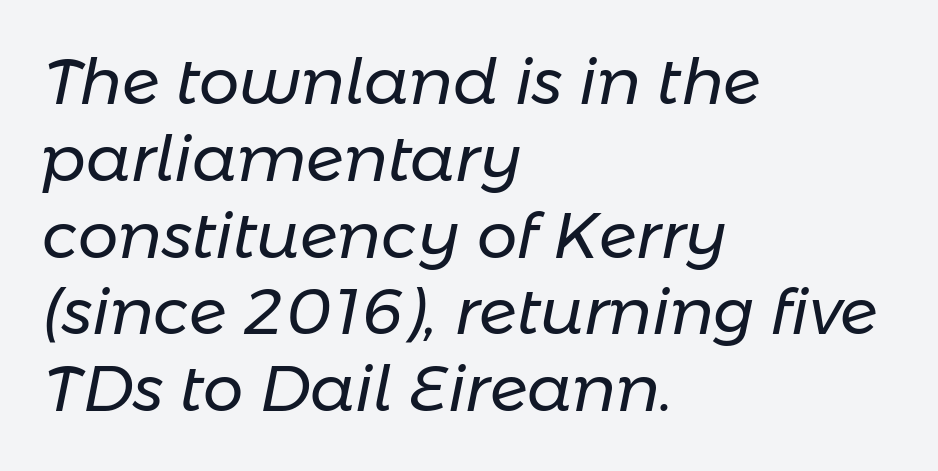
The image shows 64 px regular-weight type, italic (leaning right); set left-aligned, line spacing 1.2x, normal letter spacing, not underlined; low stroke contrast and a medium x-height.
